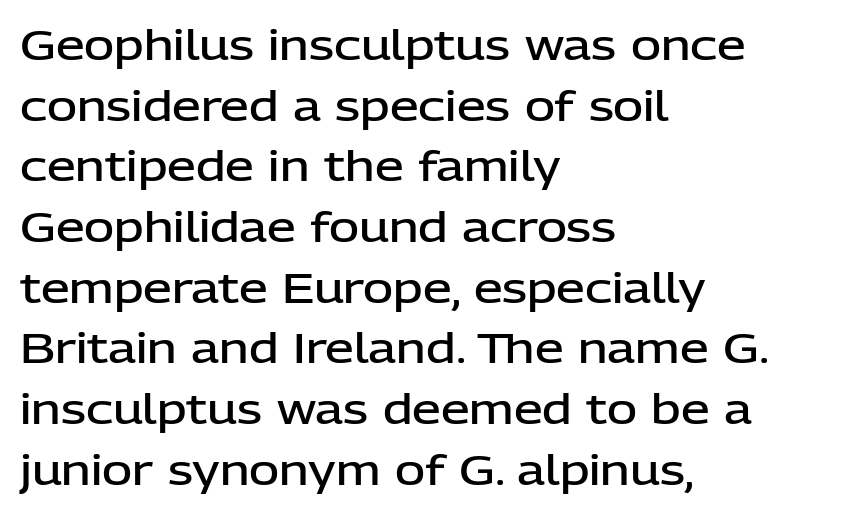
Q: Is the text bold? A: Semi-bold.
Q: Is the text italic (slanted)? A: No, it is upright.
Q: Is the typeface a serif or a sans-serif typeface? A: Sans-serif.
Q: Is the text underlined? A: No.
Q: How is the paragraph aligned? A: Left-aligned.
Q: Is the spacing between letters normal or unusually wide? A: Normal.
Q: Is the spacing between lines tight, normal or loose? A: Normal.
Q: Width (condensed, normal, or wide)? A: Normal.
Q: Stroke contrast? A: Low.
Q: x-height? A: Medium.
Q: Monospaced? A: No.
